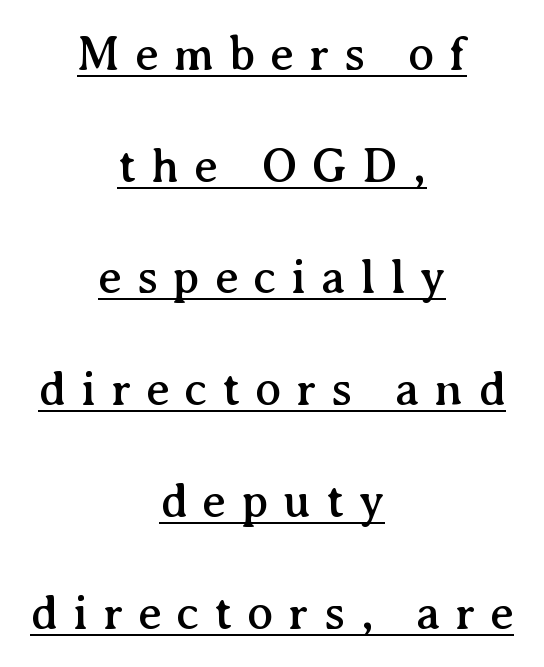
Spacing verdict: proportional, widths tailored to each character. Leading is clearly above the norm, producing a sparse column. Each line is balanced around a shared central axis. The rendered words wear a rule along their underside. The axis of the letterforms is exactly vertical. You could only call the tracking loose — the letters float apart.
